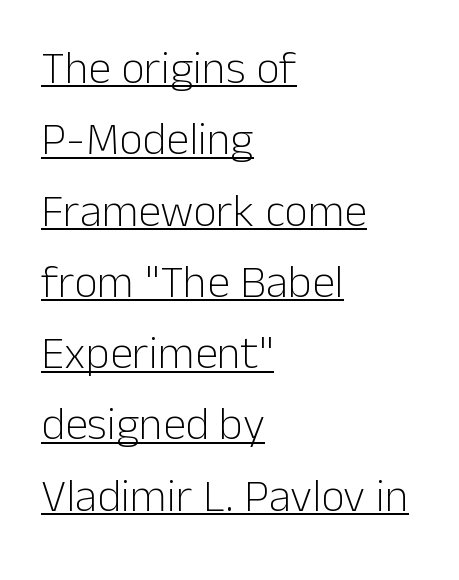
The image shows 46 px light sans-serif type, upright; set left-aligned, normal line spacing (1.55x), normal letter spacing, underlined; low stroke contrast and a medium x-height.
